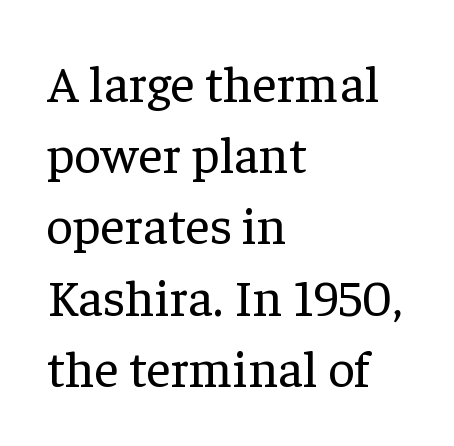
{"serif": "yes", "italic": "no", "bold": "no", "weight": "regular", "width": "normal", "stroke_contrast": "low", "x_height": "medium", "monospaced": "no", "underline": "no", "align": "left", "line_spacing": "normal", "line_spacing_ratio": 1.37, "letter_spacing": "normal", "letter_spacing_em": 0.0, "glyph_px": 52}
